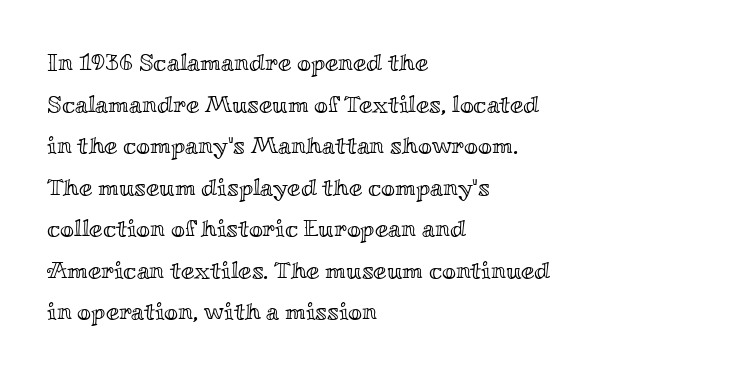
{"italic": "no", "underline": "no", "align": "left", "line_spacing_ratio": 1.73, "letter_spacing": "normal", "letter_spacing_em": 0.0, "glyph_px": 24}
